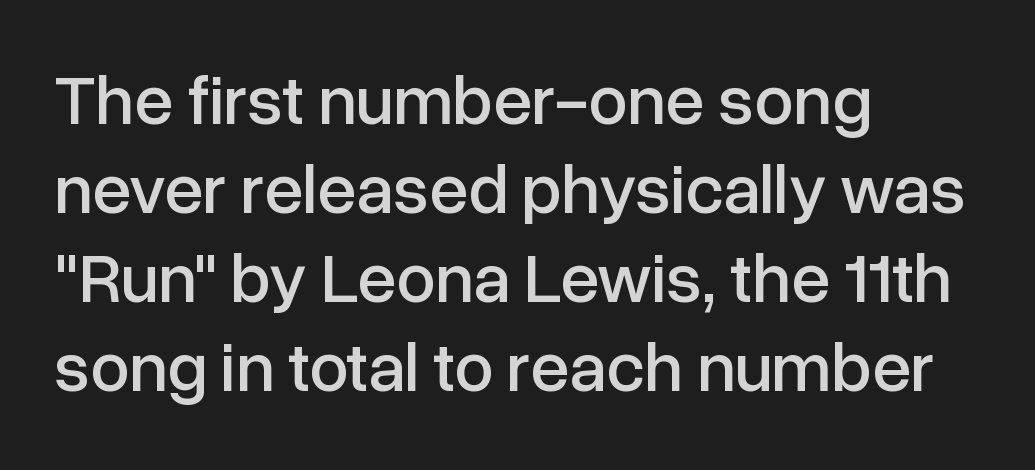
{"serif": "no", "italic": "no", "width": "normal", "stroke_contrast": "low", "x_height": "medium", "monospaced": "no", "underline": "no", "align": "left", "line_spacing": "normal", "line_spacing_ratio": 1.27, "letter_spacing": "normal", "letter_spacing_em": 0.0, "glyph_px": 70}
